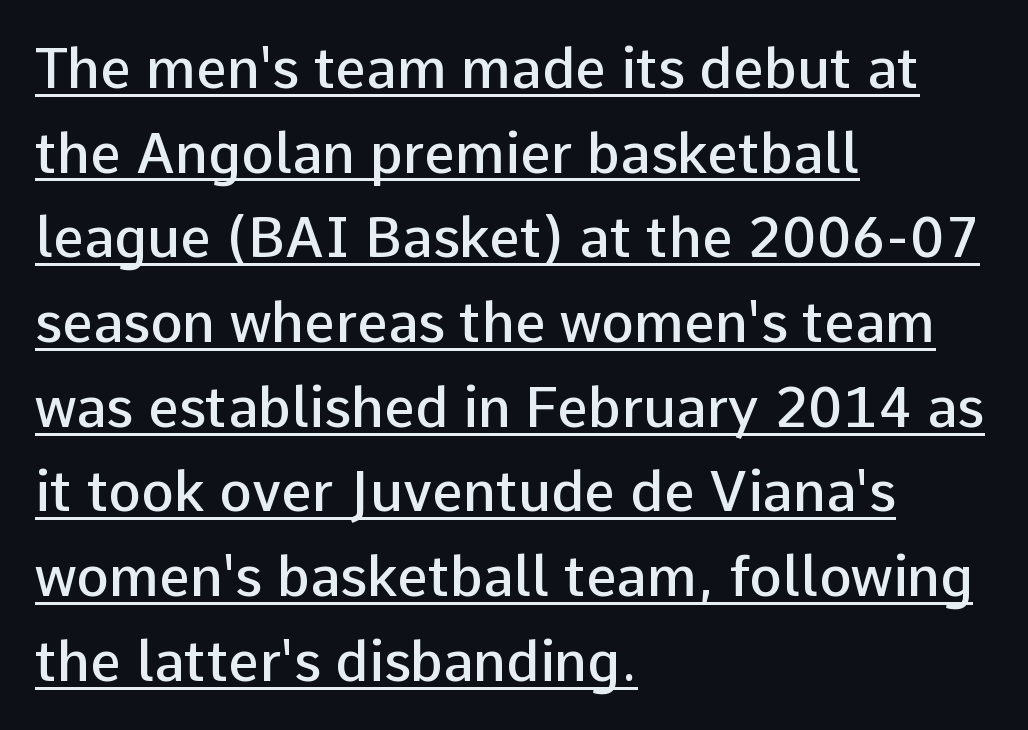
The image shows 55 px semibold sans-serif type, upright; set left-aligned, normal line spacing (1.54x), normal letter spacing, underlined; low stroke contrast and a medium x-height.
